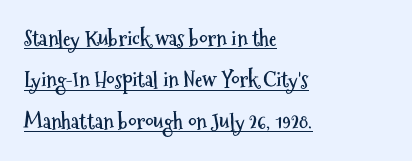
Q: Is the text bold? A: Yes.
Q: Is the text italic (slanted)? A: No, it is upright.
Q: Is the text underlined? A: Yes.
Q: How is the paragraph aligned? A: Left-aligned.
Q: Is the spacing between letters normal or unusually wide? A: Normal.
Q: Is the spacing between lines tight, normal or loose? A: Loose.
